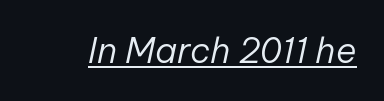
The image shows 35 px regular-weight type, italic (leaning right); set normal letter spacing, underlined; low stroke contrast and a medium x-height.
